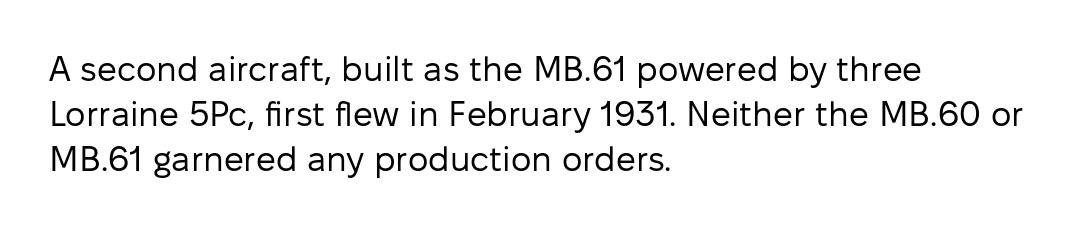
Q: Is the text bold? A: No.
Q: Is the text italic (slanted)? A: No, it is upright.
Q: Is the typeface a serif or a sans-serif typeface? A: Sans-serif.
Q: Is the text underlined? A: No.
Q: How is the paragraph aligned? A: Left-aligned.
Q: Is the spacing between letters normal or unusually wide? A: Normal.
Q: Is the spacing between lines tight, normal or loose? A: Normal.
Q: Width (condensed, normal, or wide)? A: Normal.
Q: Stroke contrast? A: Low.
Q: x-height? A: Medium.
Q: Monospaced? A: No.
